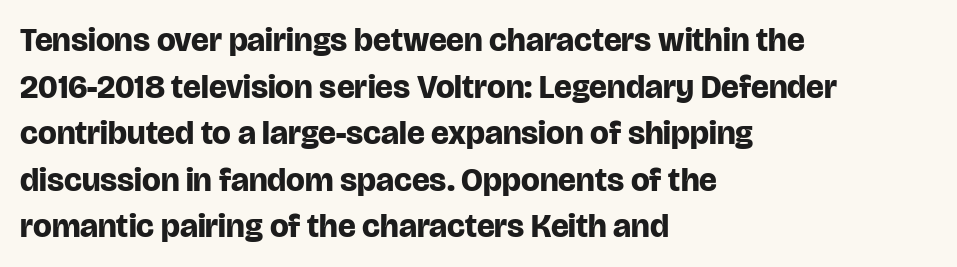
The image shows 33 px bold sans-serif type, upright; set left-aligned, normal line spacing (1.41x), normal letter spacing, not underlined; low stroke contrast and a large x-height.
